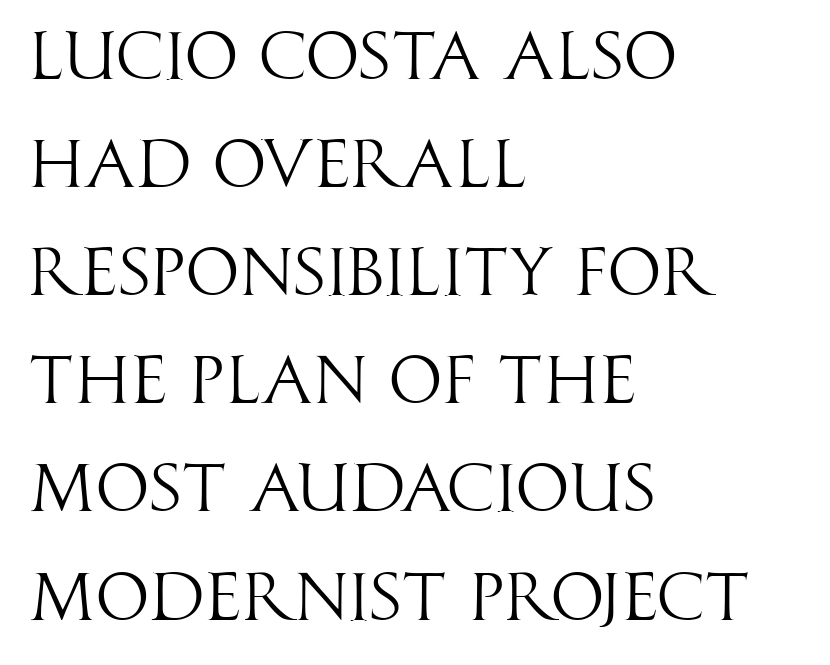
The image shows 68 px light, condensed sans-serif type, upright; set left-aligned, normal line spacing (1.59x), normal letter spacing, not underlined; high stroke contrast and a large x-height.
